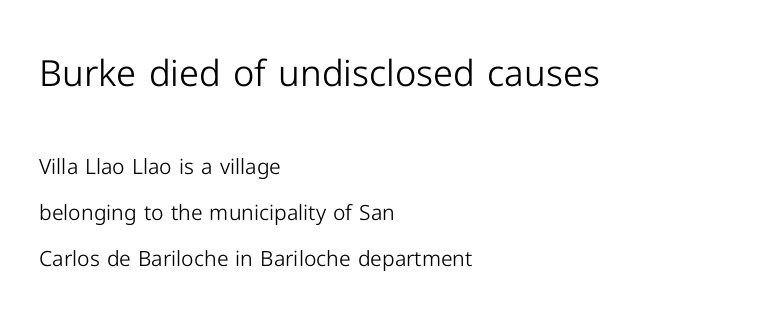
{"serif": "no", "italic": "no", "bold": "no", "weight": "light", "width": "normal", "stroke_contrast": "low", "x_height": "medium", "monospaced": "no", "underline": "no", "align": "left", "line_spacing": "loose", "line_spacing_ratio": 2.2, "letter_spacing": "normal", "letter_spacing_em": 0.0, "larger_block": "first", "size_ratio": 1.71, "glyph_px": 36}
